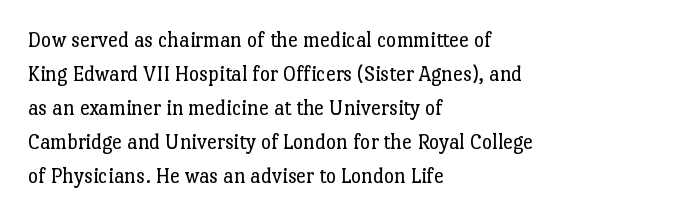
{"italic": "no", "bold": "no", "underline": "no", "align": "left", "line_spacing": "normal", "line_spacing_ratio": 1.55, "letter_spacing": "normal", "letter_spacing_em": 0.0, "glyph_px": 22}
